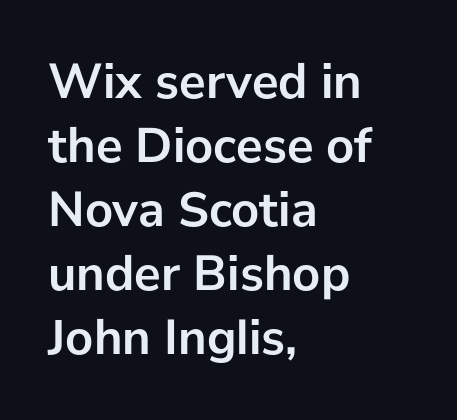
The letters carry no serifs — their stems end cleanly without finishing strokes. Spacing verdict: proportional, widths tailored to each character. Letter spacing: default. The glyphs are unaccompanied by any horizontal stroke below them. Quick note: not italic, upright. In terms of weight, the rendering is a true, heavy bold.
